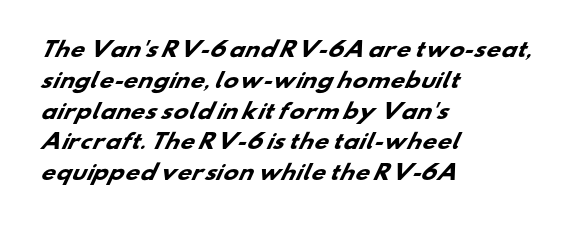
If you drew a ruler down the left edge, every line would touch it. Honestly, the letter spacing is just normal — you wouldn't notice it. These lines sit exactly where default settings would place them. Descenders hang freely into open space. Bold? Absolutely — the strokes are thick and heavy.
